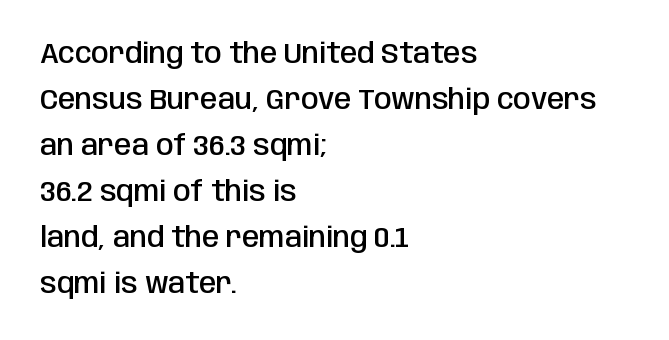
The image shows 28 px semibold, condensed sans-serif type, upright; set left-aligned, normal line spacing (1.64x), normal letter spacing, not underlined; low stroke contrast and a large x-height.
